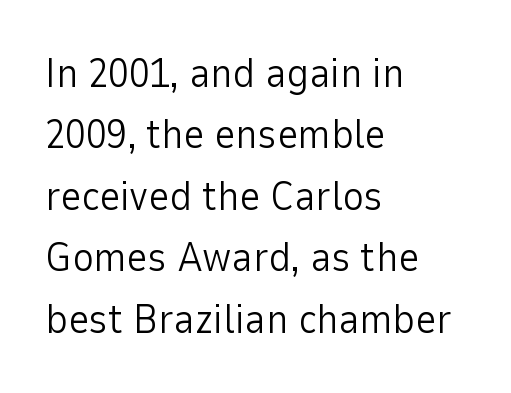
The image shows 41 px light sans-serif type, upright; set left-aligned, normal line spacing (1.5x), normal letter spacing, not underlined; low stroke contrast and a medium x-height.
